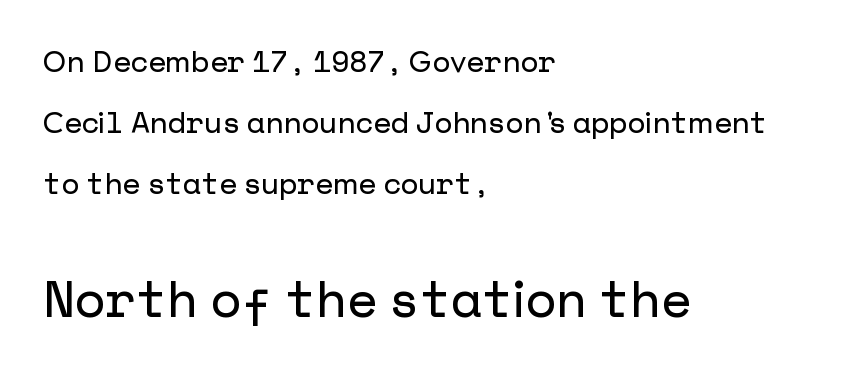
Style check: upright. Reading down the block, your eye returns to a fixed left position each line. Bigger letters appear in the bottom chunk; the top chunk is reduced. A bare baseline throughout the passage. Nothing unusual about the tracking: characters are spaced as the font intends.
